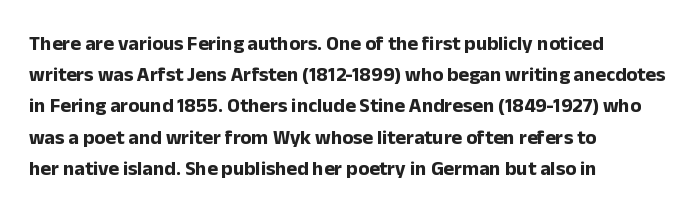
{"italic": "no", "bold": "yes", "underline": "no", "align": "left", "line_spacing": "normal", "line_spacing_ratio": 1.56, "letter_spacing": "normal", "letter_spacing_em": 0.0, "glyph_px": 20}
